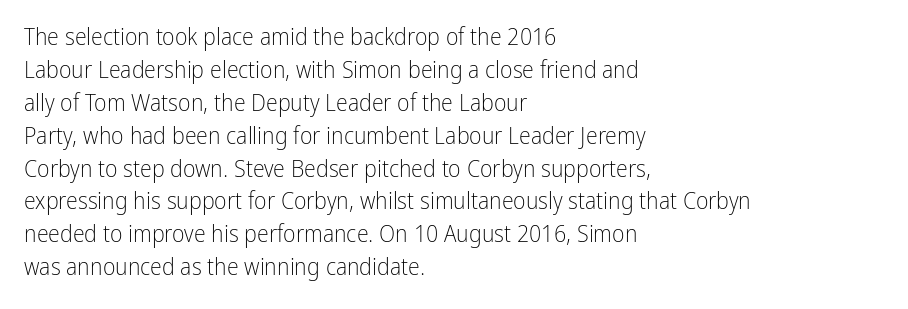
{"italic": "no", "bold": "no", "underline": "no", "align": "left", "line_spacing": "normal", "line_spacing_ratio": 1.37, "letter_spacing": "normal", "letter_spacing_em": 0.0, "glyph_px": 24}
